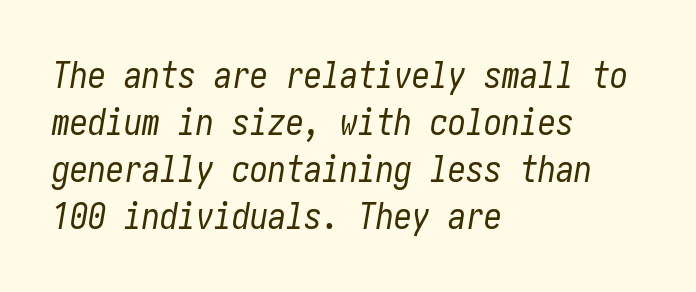
Q: Is the text bold? A: No.
Q: Is the text italic (slanted)? A: Yes, it leans right by about 10 degrees.
Q: Is the text underlined? A: No.
Q: How is the paragraph aligned? A: Left-aligned.
Q: Is the spacing between letters normal or unusually wide? A: Normal.
Q: Is the spacing between lines tight, normal or loose? A: Normal.
Q: Width (condensed, normal, or wide)? A: Condensed.
Q: Stroke contrast? A: Low.
Q: x-height? A: Medium.
